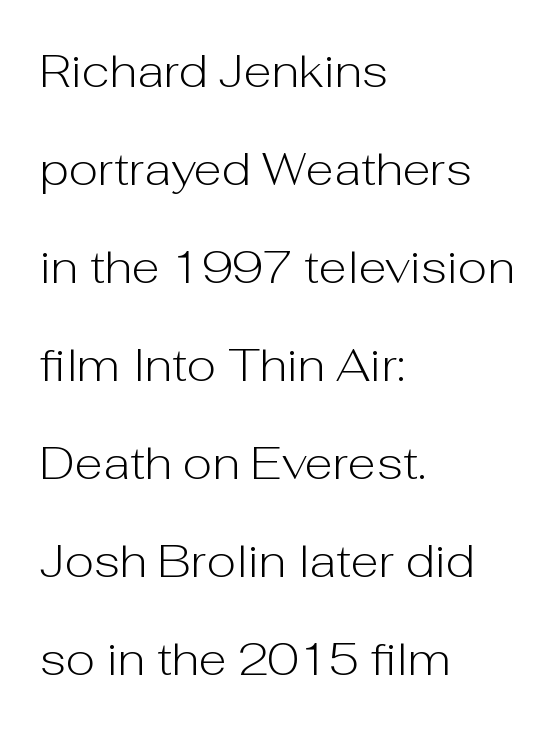
Q: Is the text bold? A: No.
Q: Is the text italic (slanted)? A: No, it is upright.
Q: Is the typeface a serif or a sans-serif typeface? A: Sans-serif.
Q: Is the text underlined? A: No.
Q: How is the paragraph aligned? A: Left-aligned.
Q: Is the spacing between letters normal or unusually wide? A: Normal.
Q: Is the spacing between lines tight, normal or loose? A: Loose.
Q: Width (condensed, normal, or wide)? A: Normal.
Q: Stroke contrast? A: Low.
Q: x-height? A: Medium.
Q: Monospaced? A: No.
